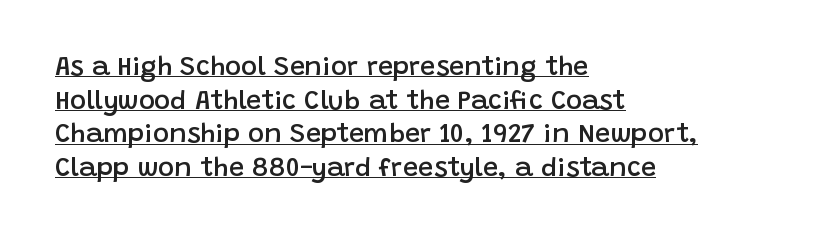
The image shows 27 px text type, upright; set left-aligned, normal line spacing (1.25x), normal letter spacing, underlined.
